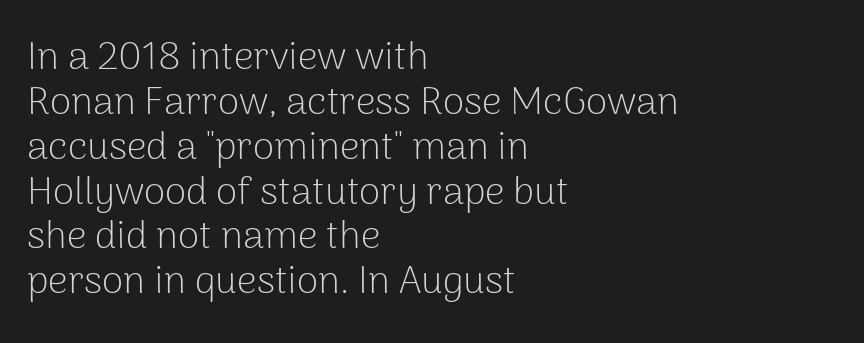
The image shows 39 px light sans-serif type, upright; set left-aligned, tight line spacing (1.15x), normal letter spacing, not underlined; low stroke contrast and a medium x-height.
